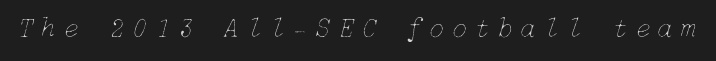
Tracking value appears strongly positive — letters spread wide. A light-to-regular cut is what we see here. Slant detected: the letters are inclined. Letters rest on an invisible, unmarked baseline.
